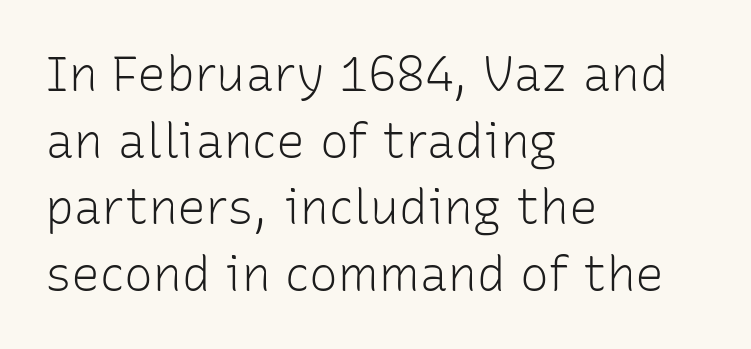
{"serif": "no", "italic": "no", "bold": "no", "weight": "light", "width": "normal", "stroke_contrast": "low", "x_height": "medium", "monospaced": "no", "underline": "no", "align": "left", "line_spacing": "normal", "line_spacing_ratio": 1.39, "letter_spacing": "normal", "letter_spacing_em": 0.0, "glyph_px": 48}
